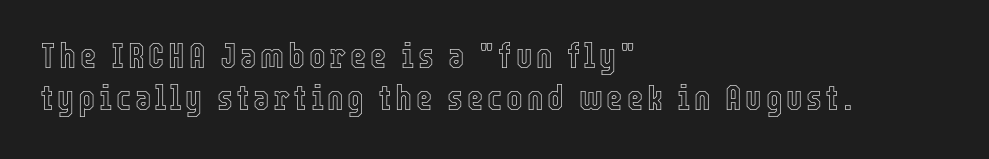
Q: Is the text italic (slanted)? A: No, it is upright.
Q: Is the text underlined? A: No.
Q: How is the paragraph aligned? A: Left-aligned.
Q: Width (condensed, normal, or wide)? A: Condensed.
Q: x-height? A: Medium.
Q: Monospaced? A: No.
